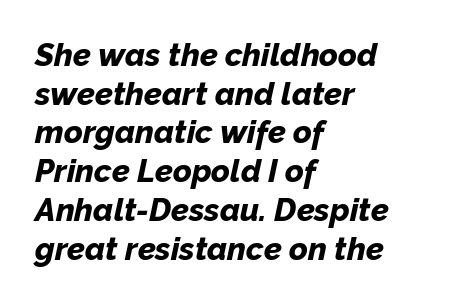
{"italic": "yes", "lean": "right", "slant_degrees": 12, "bold": "yes", "weight": "bold", "width": "normal", "stroke_contrast": "low", "x_height": "medium", "monospaced": "no", "underline": "no", "align": "left", "line_spacing_ratio": 1.21, "letter_spacing": "normal", "letter_spacing_em": 0.0, "glyph_px": 32}
